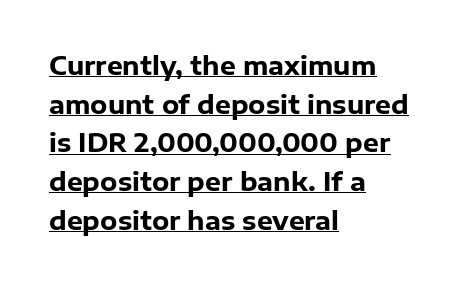
Every letter is thick-stroked: bold, no question. You can see a thin bar hugging the bottom of the glyphs. If you measured baseline to baseline, you'd find a middling distance. These lines stack with their left ends in a neat column.
